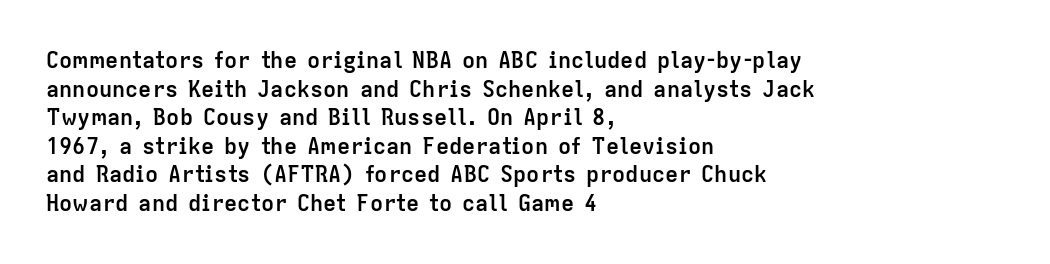
The image shows 22 px bold type, upright; set left-aligned, normal line spacing (1.3x), normal letter spacing, not underlined.
